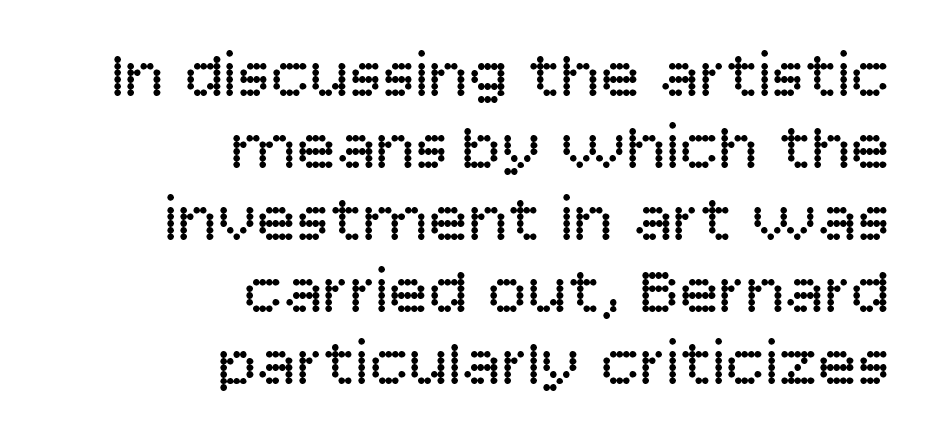
The image shows 66 px regular-weight sans-serif type, upright; set right-aligned, tight line spacing (1.09x), normal letter spacing, not underlined; low stroke contrast and a large x-height.
